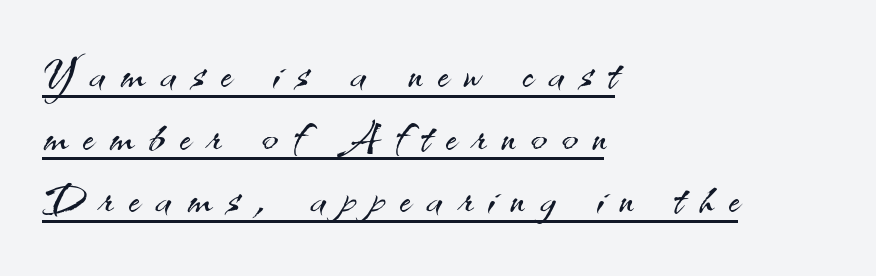
{"serif": "no", "bold": "no", "weight": "light", "width": "normal", "stroke_contrast": "medium", "x_height": "small", "monospaced": "no", "underline": "yes", "align": "left", "line_spacing": "tight", "line_spacing_ratio": 1.06, "letter_spacing": "wide", "letter_spacing_em": 0.27, "glyph_px": 59}
